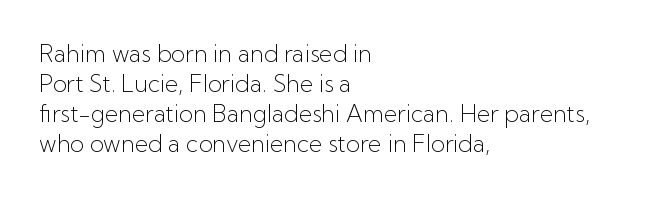
Teacher's note: observe the even left margin — that is flush-left alignment. Does extra space separate the letters? No, they use regular spacing. In terms of posture, this sample is upright. The glyphs are unaccompanied by any horizontal stroke below them. The lines sit at an ordinary, default distance from one another.
